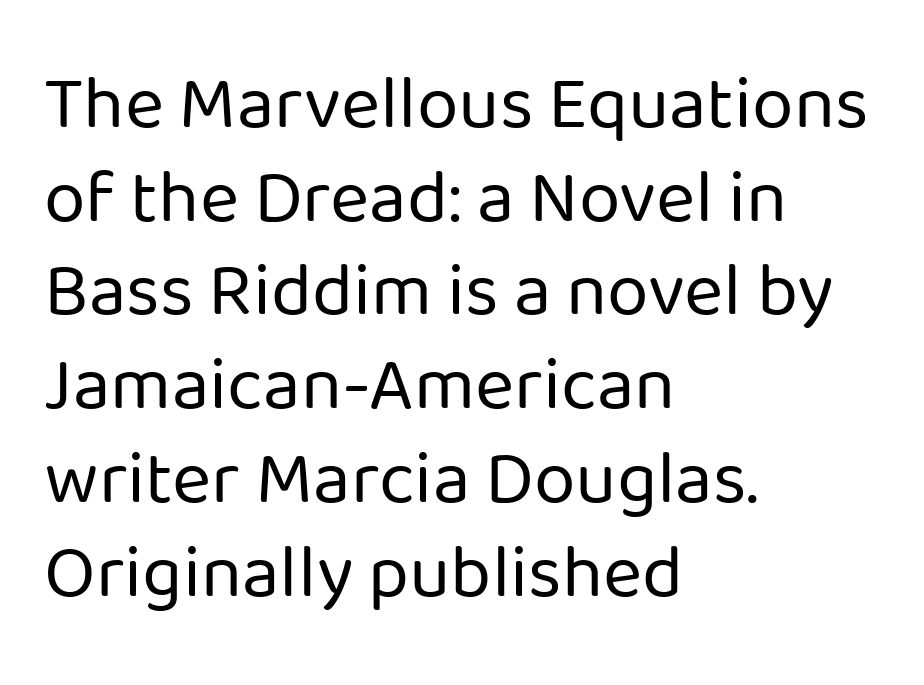
{"serif": "no", "italic": "no", "bold": "no", "weight": "regular", "width": "normal", "stroke_contrast": "low", "x_height": "medium", "monospaced": "no", "underline": "no", "align": "left", "line_spacing": "normal", "line_spacing_ratio": 1.25, "letter_spacing": "normal", "letter_spacing_em": 0.0, "glyph_px": 75}
